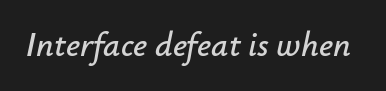
{"italic": "yes", "lean": "right", "slant_degrees": 12, "width": "normal", "stroke_contrast": "low", "x_height": "small", "monospaced": "no", "underline": "no", "letter_spacing": "normal", "letter_spacing_em": 0.0, "glyph_px": 34}
